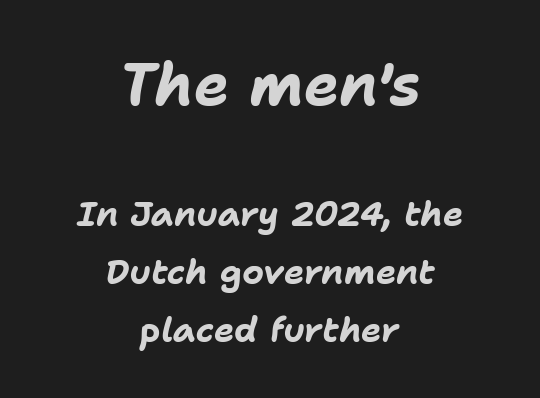
The image shows 59 px bold type, italic (leaning right); set centered, normal line spacing (1.7x), normal letter spacing, not underlined; the first (top) block is 1.74x larger; low stroke contrast and a medium x-height.
